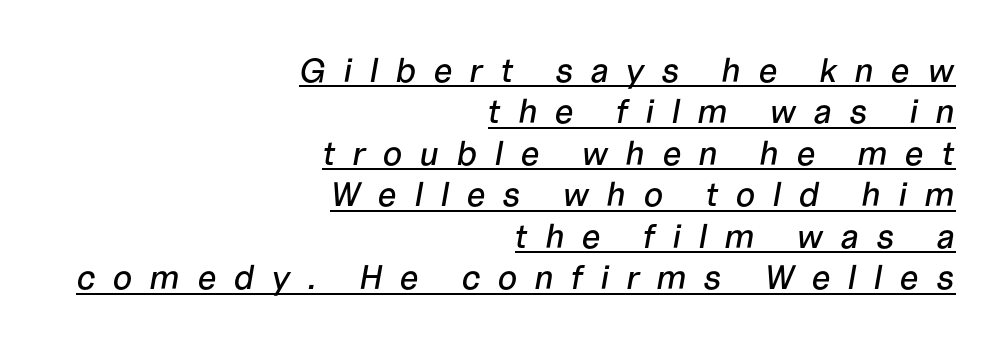
Q: Is the text italic (slanted)? A: Yes, it leans right by about 10 degrees.
Q: Is the text underlined? A: Yes.
Q: How is the paragraph aligned? A: Right-aligned.
Q: Is the spacing between letters normal or unusually wide? A: Unusually wide.
Q: Width (condensed, normal, or wide)? A: Normal.
Q: Stroke contrast? A: Low.
Q: x-height? A: Medium.
Q: Monospaced? A: No.
